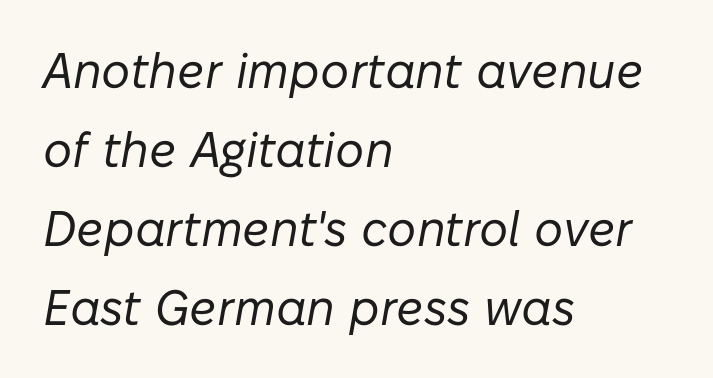
The image shows 50 px regular-weight type, italic (leaning right); set left-aligned, normal line spacing (1.58x), normal letter spacing, not underlined; low stroke contrast and a medium x-height.
